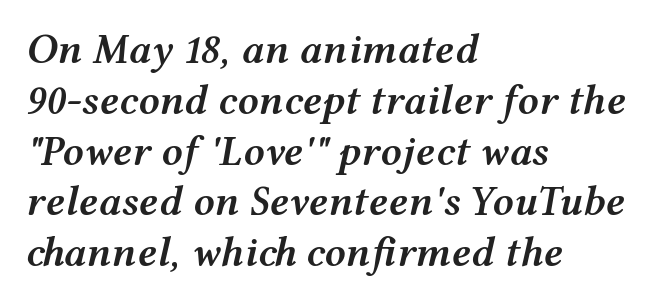
Q: Is the text bold? A: Semi-bold.
Q: Is the text italic (slanted)? A: Yes, it leans right by about 12 degrees.
Q: Is the text underlined? A: No.
Q: How is the paragraph aligned? A: Left-aligned.
Q: Is the spacing between letters normal or unusually wide? A: Normal.
Q: Width (condensed, normal, or wide)? A: Wide.
Q: Stroke contrast? A: Medium.
Q: x-height? A: Medium.
Q: Monospaced? A: No.
